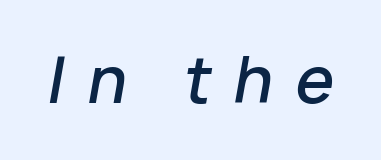
{"italic": "yes", "lean": "right", "slant_degrees": 10, "bold": "semi", "weight": "semibold", "width": "normal", "stroke_contrast": "low", "x_height": "medium", "monospaced": "no", "underline": "no", "letter_spacing": "wide", "letter_spacing_em": 0.36, "glyph_px": 62}
